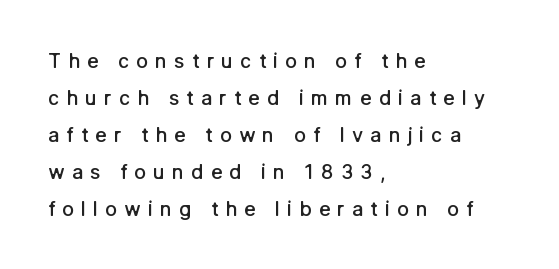
{"italic": "no", "bold": "semi", "underline": "no", "align": "left", "line_spacing_ratio": 1.85, "letter_spacing": "wide", "letter_spacing_em": 0.35, "glyph_px": 20}
